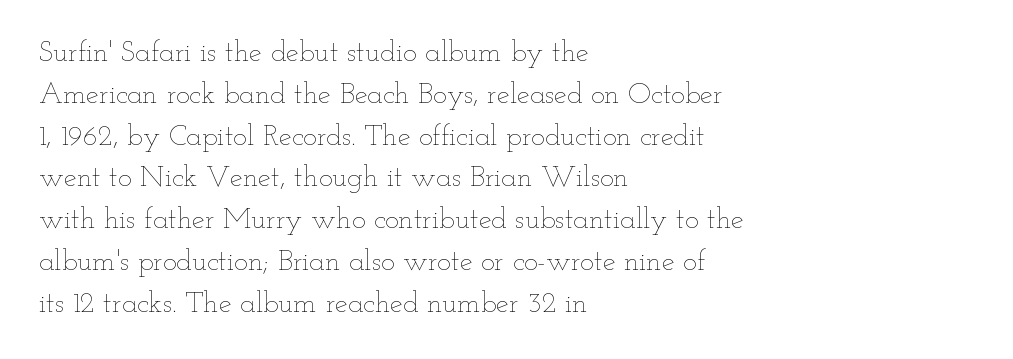
Is the block centered? No — it sits flush against the left margin. Italic: no, the glyphs are upright roman. Type without underlining. Weight class: somewhere from thin through regular. Honestly, the letter spacing is just normal — you wouldn't notice it.
